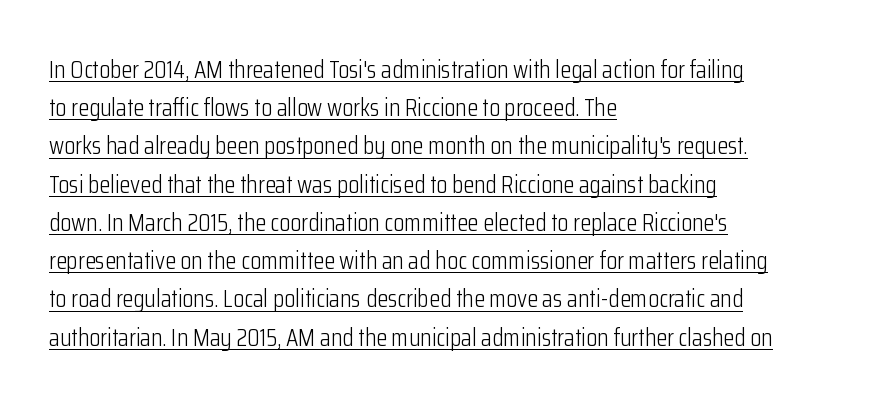
{"italic": "no", "bold": "no", "underline": "yes", "align": "left", "line_spacing": "normal", "line_spacing_ratio": 1.53, "letter_spacing": "normal", "letter_spacing_em": 0.0, "glyph_px": 25}
